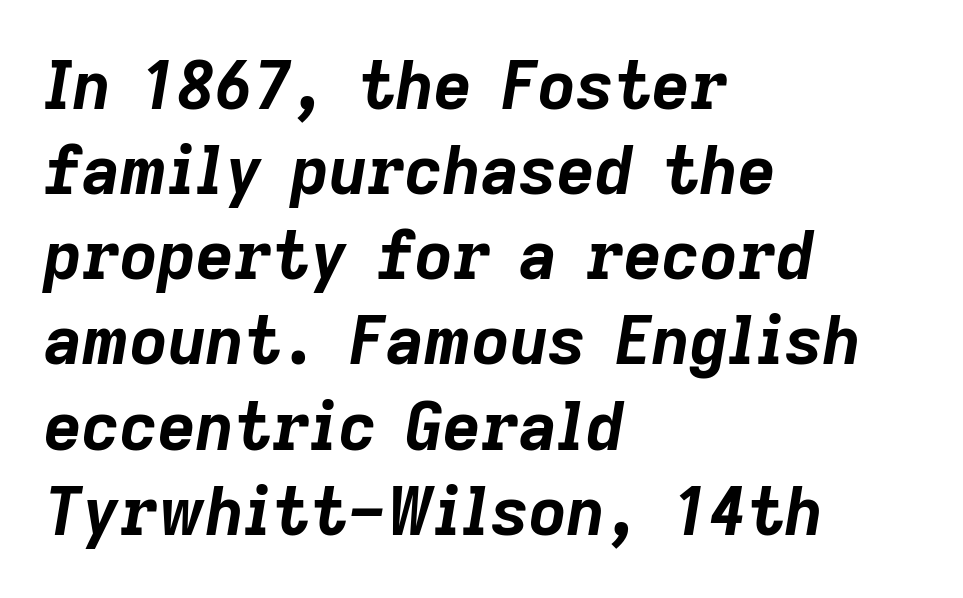
{"italic": "yes", "lean": "right", "slant_degrees": 9, "bold": "yes", "weight": "bold", "width": "normal", "stroke_contrast": "low", "x_height": "medium", "monospaced": "no", "underline": "no", "align": "left", "line_spacing": "normal", "line_spacing_ratio": 1.29, "letter_spacing": "normal", "letter_spacing_em": 0.0, "glyph_px": 66}
